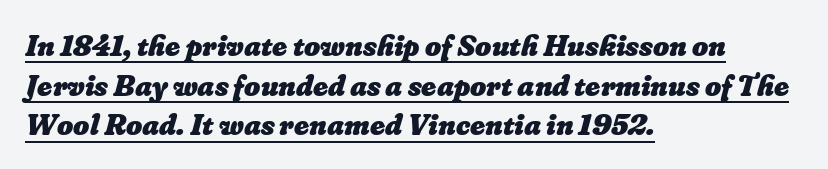
The image shows 31 px heavy type; set left-aligned, normal line spacing (1.28x), normal letter spacing, underlined; low stroke contrast and a small x-height.
